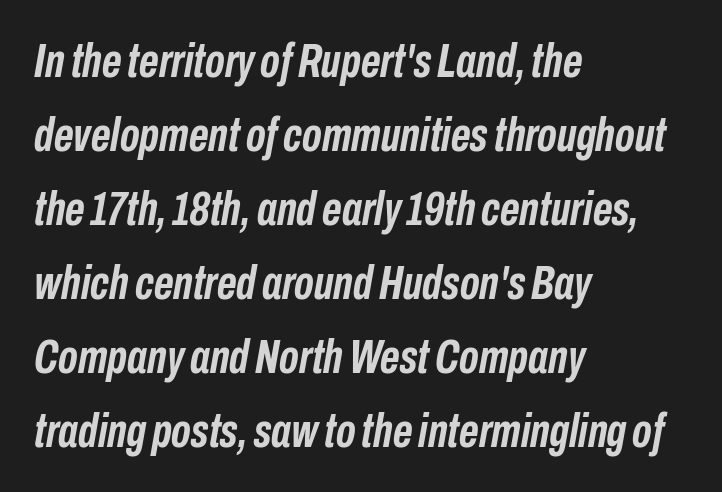
The image shows 48 px semibold, condensed type, italic (leaning right); set left-aligned, normal line spacing (1.54x), normal letter spacing, not underlined; low stroke contrast and a medium x-height.
